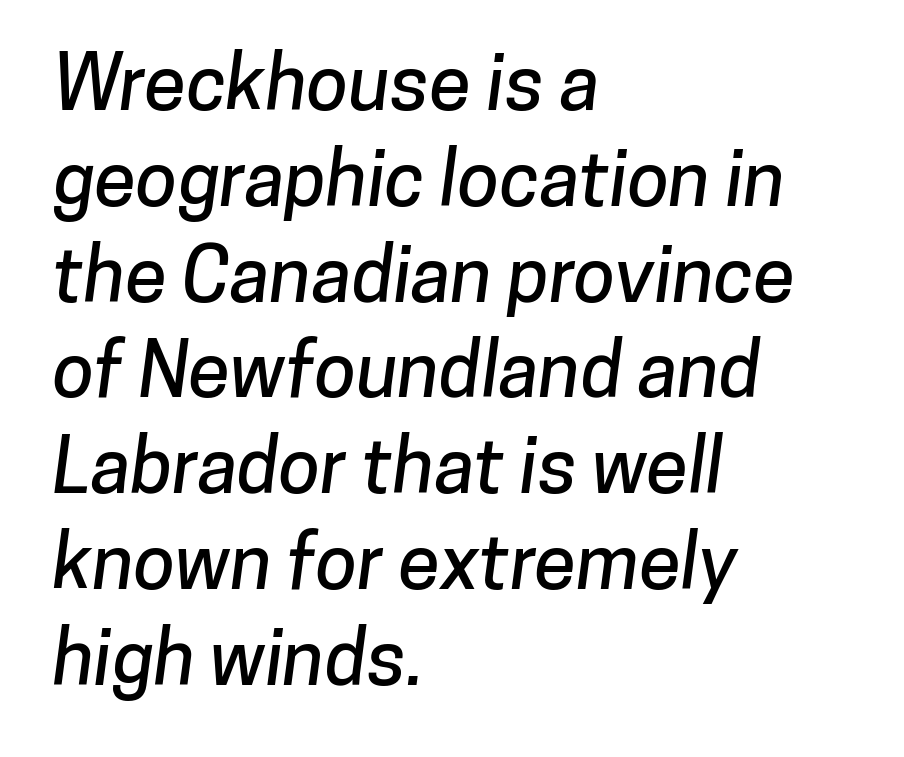
Nope, no serifs anywhere on these letters. Honestly, there is no underline to notice here at all. The line-height multiplier appears to be the usual default. Typeset ragged right — the left edge is the straight one. In terms of letterspacing, this is plain default setting.
